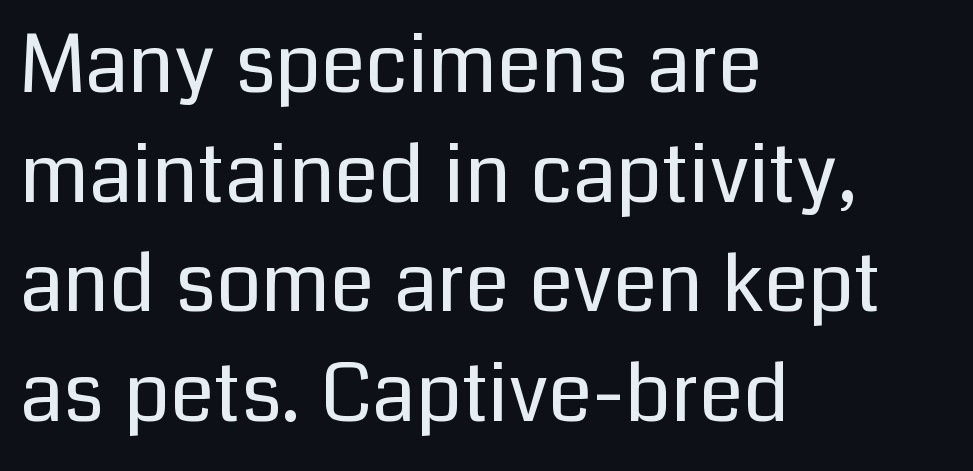
The letters advance in unequal steps, a hallmark of proportional type. Notice how the stems are strictly vertical — no italics here. Each letter's strokes conclude bluntly, with no projecting serifs. Casual observation: everything's shoved over to the left. Short note: letters normally spaced.
